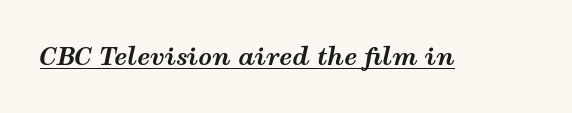
Q: Is the text bold? A: Yes.
Q: Is the text italic (slanted)? A: Yes, it leans right by about 12 degrees.
Q: Is the text underlined? A: Yes.
Q: Is the spacing between letters normal or unusually wide? A: Normal.
